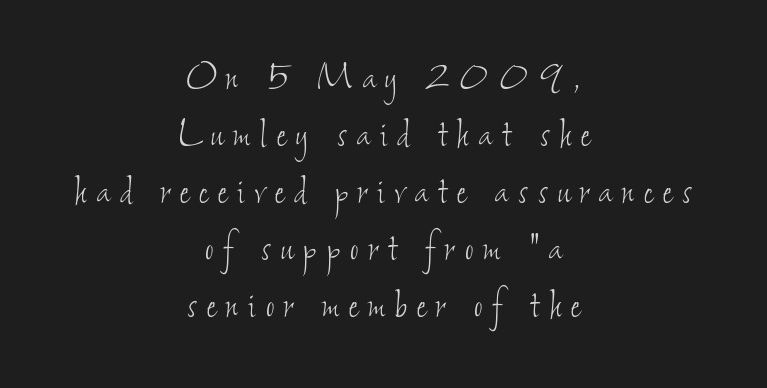
Q: Is the text bold? A: No.
Q: Is the text underlined? A: No.
Q: How is the paragraph aligned? A: Centered.
Q: Is the spacing between letters normal or unusually wide? A: Unusually wide.
Q: Width (condensed, normal, or wide)? A: Condensed.
Q: Stroke contrast? A: Low.
Q: x-height? A: Small.
Q: Monospaced? A: No.
